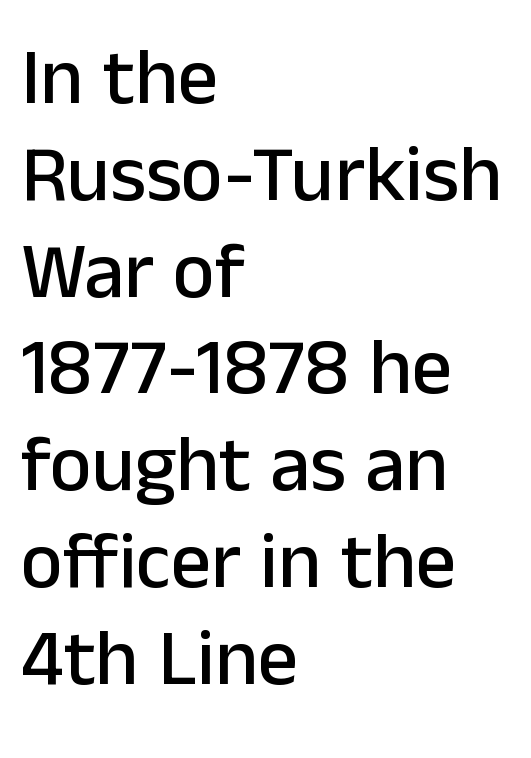
The typography opts for an upright posture over an oblique one. The face used here is a sans, in the tradition of grotesques and geometrics. Each letter keeps its own natural width here, so spacing adapts to shape. These lines are set flush left with a ragged right edge. Anything drawn beneath the words? Only blank space.
